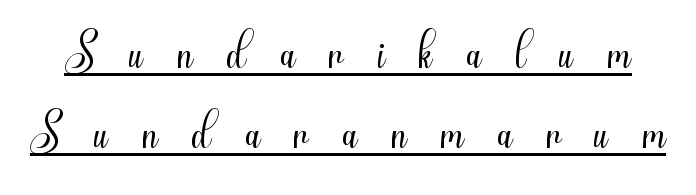
These lines have a slow, spaced-out rhythm from letter to letter. Does the leading feel generous? Not at all — it's pinched. The typesetter has applied underlining to the passage shown. The letterforms sit at book weight or below. This is sans-serif lettering, the kind often seen on screens and signage.
